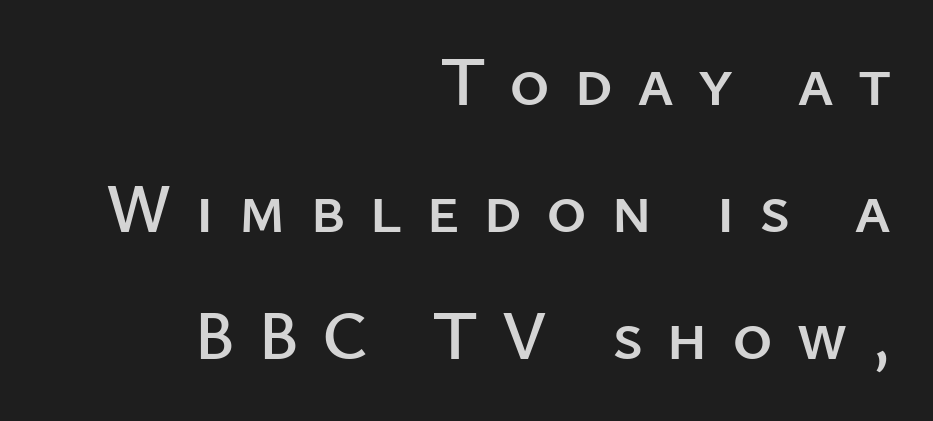
The setting favours the right margin, as signatures and pull-quotes sometimes do. I'd call this a sans setting — the letters go barefoot. There is plenty of visible air inserted between adjacent glyphs. In terms of posture, this sample is upright.
